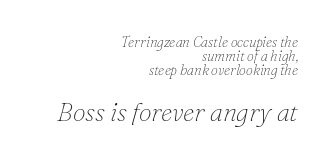
Q: Is the text bold? A: No.
Q: Is the text italic (slanted)? A: Yes, it leans right by about 16 degrees.
Q: Is the text underlined? A: No.
Q: How is the paragraph aligned? A: Right-aligned.
Q: Is the spacing between letters normal or unusually wide? A: Normal.
Q: Is the spacing between lines tight, normal or loose? A: Tight.
Q: Which block of text is set in a larger size, the first (top) or the second (bottom)? A: The second (bottom) one.
